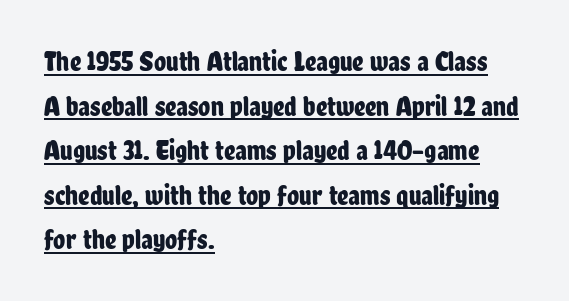
Q: Is the text italic (slanted)? A: No, it is upright.
Q: Is the typeface a serif or a sans-serif typeface? A: Sans-serif.
Q: Is the text underlined? A: Yes.
Q: How is the paragraph aligned? A: Left-aligned.
Q: Is the spacing between letters normal or unusually wide? A: Normal.
Q: Is the spacing between lines tight, normal or loose? A: Normal.
Q: Width (condensed, normal, or wide)? A: Condensed.
Q: Stroke contrast? A: Low.
Q: x-height? A: Medium.
Q: Monospaced? A: No.
